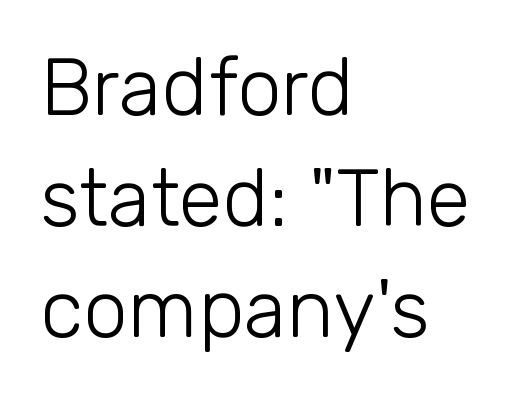
The image shows 80 px light sans-serif type, upright; set left-aligned, normal line spacing (1.39x), normal letter spacing, not underlined; low stroke contrast and a medium x-height.
